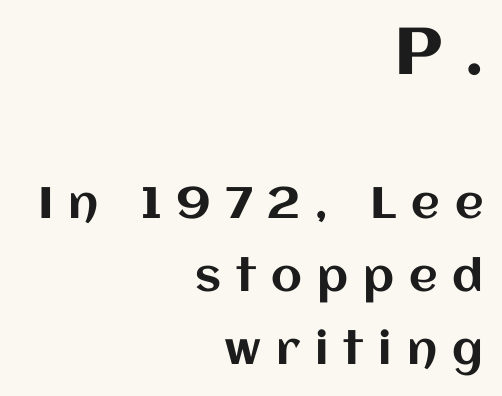
Q: Is the text italic (slanted)? A: No, it is upright.
Q: Is the text underlined? A: No.
Q: How is the paragraph aligned? A: Right-aligned.
Q: Is the spacing between letters normal or unusually wide? A: Unusually wide.
Q: Is the spacing between lines tight, normal or loose? A: Normal.
Q: Which block of text is set in a larger size, the first (top) or the second (bottom)? A: The first (top) one.
Q: Width (condensed, normal, or wide)? A: Normal.
Q: Stroke contrast? A: Medium.
Q: x-height? A: Large.
Q: Monospaced? A: No.
